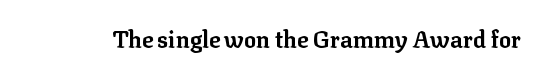
The image shows 23 px bold type, upright; set normal letter spacing, not underlined.
